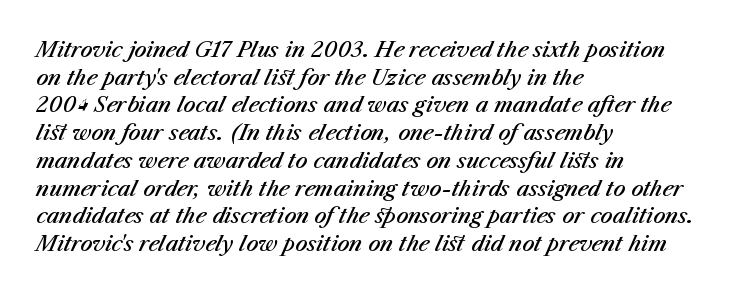
Q: Is the text bold? A: Semi-bold.
Q: Is the text italic (slanted)? A: Yes, it leans right by about 23 degrees.
Q: Is the text underlined? A: No.
Q: How is the paragraph aligned? A: Left-aligned.
Q: Is the spacing between letters normal or unusually wide? A: Normal.
Q: Is the spacing between lines tight, normal or loose? A: Normal.
